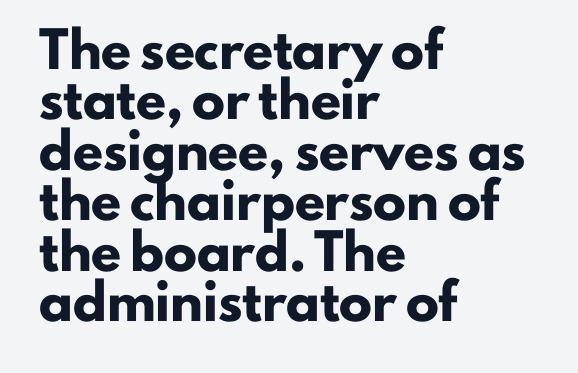
Q: Is the text bold? A: Yes.
Q: Is the text italic (slanted)? A: No, it is upright.
Q: Is the typeface a serif or a sans-serif typeface? A: Sans-serif.
Q: Is the text underlined? A: No.
Q: How is the paragraph aligned? A: Left-aligned.
Q: Is the spacing between letters normal or unusually wide? A: Normal.
Q: Is the spacing between lines tight, normal or loose? A: Normal.
Q: Width (condensed, normal, or wide)? A: Normal.
Q: Stroke contrast? A: Low.
Q: x-height? A: Small.
Q: Monospaced? A: No.
